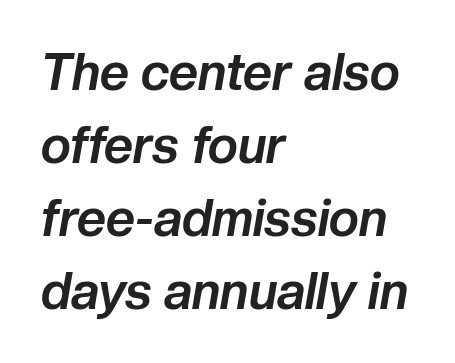
Q: Is the text bold? A: Yes.
Q: Is the text italic (slanted)? A: Yes, it leans right by about 10 degrees.
Q: Is the text underlined? A: No.
Q: How is the paragraph aligned? A: Left-aligned.
Q: Is the spacing between letters normal or unusually wide? A: Normal.
Q: Is the spacing between lines tight, normal or loose? A: Normal.
Q: Width (condensed, normal, or wide)? A: Normal.
Q: Stroke contrast? A: Low.
Q: x-height? A: Medium.
Q: Monospaced? A: No.
